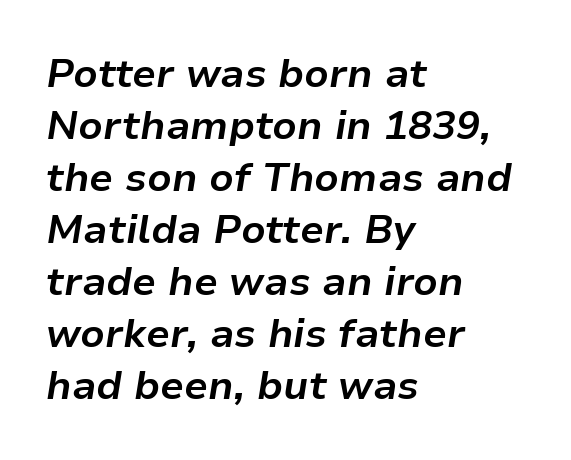
The image shows 40 px bold type, italic (leaning right); set left-aligned, normal line spacing (1.3x), normal letter spacing, not underlined; low stroke contrast and a medium x-height.
